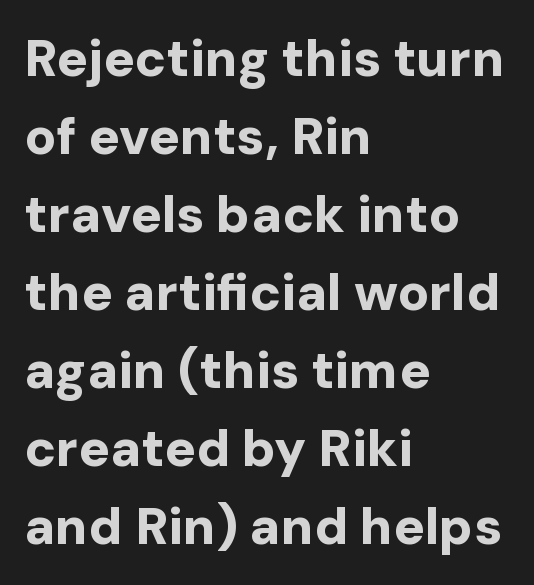
Clear beneath every line of the passage. These lines are composed in type without serifs. In terms of posture, this sample is upright. Set as a true bold cut, around the 700 mark.
